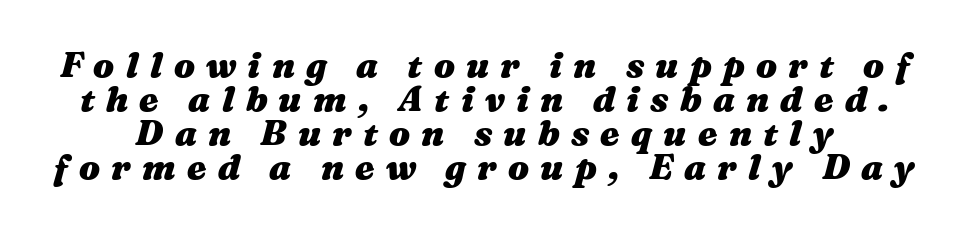
These words are printed bold, with thick strokes throughout. Beneath every word, the page is bare. Spacing verdict: proportional, widths tailored to each character. There is plenty of visible air inserted between adjacent glyphs. Notice how the stems are inclined rather than vertical — that's the hallmark of italics.
